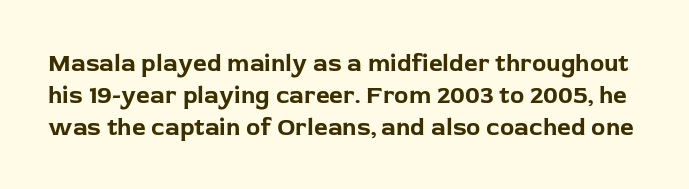
The space beneath each line is pristine and unruled. Does the lettering tilt? It doesn't — this is upright. The designer left line spacing at the default. Inter-character spacing is left at the font's built-in metrics. The characters look thick and weighty, a clear bold.
